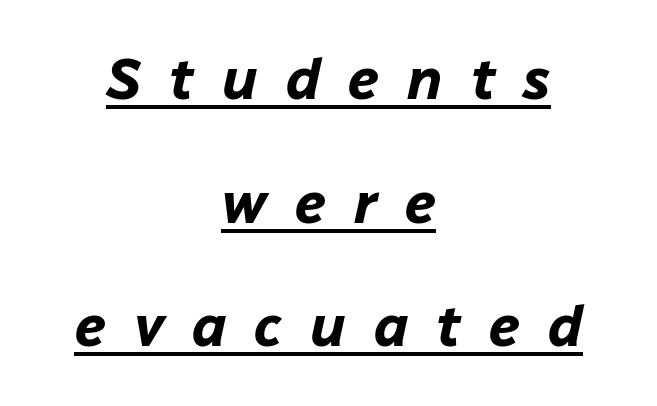
Q: Is the text bold? A: Yes.
Q: Is the text italic (slanted)? A: Yes, it leans right by about 12 degrees.
Q: Is the text underlined? A: Yes.
Q: How is the paragraph aligned? A: Centered.
Q: Is the spacing between letters normal or unusually wide? A: Unusually wide.
Q: Is the spacing between lines tight, normal or loose? A: Loose.
Q: Width (condensed, normal, or wide)? A: Normal.
Q: Stroke contrast? A: Low.
Q: x-height? A: Medium.
Q: Monospaced? A: No.
